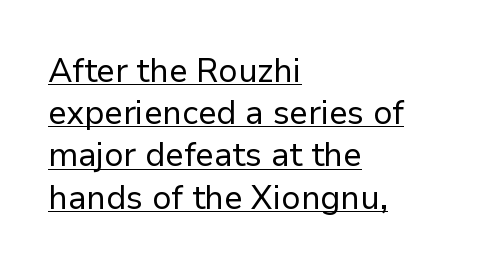
Q: Is the text bold? A: No.
Q: Is the text italic (slanted)? A: No, it is upright.
Q: Is the typeface a serif or a sans-serif typeface? A: Sans-serif.
Q: Is the text underlined? A: Yes.
Q: How is the paragraph aligned? A: Left-aligned.
Q: Is the spacing between letters normal or unusually wide? A: Normal.
Q: Is the spacing between lines tight, normal or loose? A: Normal.
Q: Width (condensed, normal, or wide)? A: Normal.
Q: Stroke contrast? A: Low.
Q: x-height? A: Medium.
Q: Monospaced? A: No.
